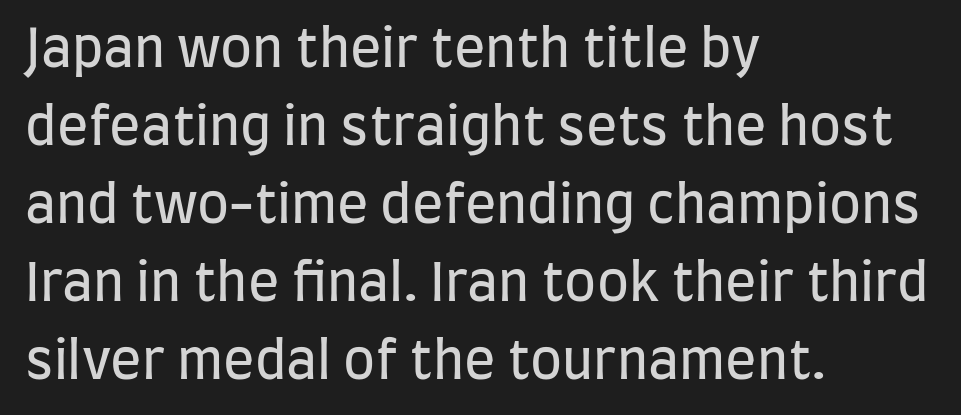
{"serif": "no", "italic": "no", "bold": "no", "weight": "regular", "width": "condensed", "stroke_contrast": "low", "x_height": "large", "monospaced": "no", "underline": "no", "align": "left", "line_spacing": "normal", "line_spacing_ratio": 1.5, "letter_spacing": "normal", "letter_spacing_em": 0.0, "glyph_px": 52}
